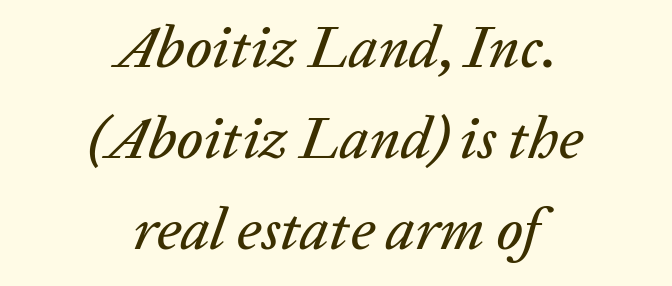
Q: Is the text italic (slanted)? A: Yes, it leans right by about 20 degrees.
Q: Is the text underlined? A: No.
Q: How is the paragraph aligned? A: Centered.
Q: Is the spacing between letters normal or unusually wide? A: Normal.
Q: Is the spacing between lines tight, normal or loose? A: Normal.
Q: Width (condensed, normal, or wide)? A: Normal.
Q: Stroke contrast? A: Low.
Q: x-height? A: Medium.
Q: Monospaced? A: No.
